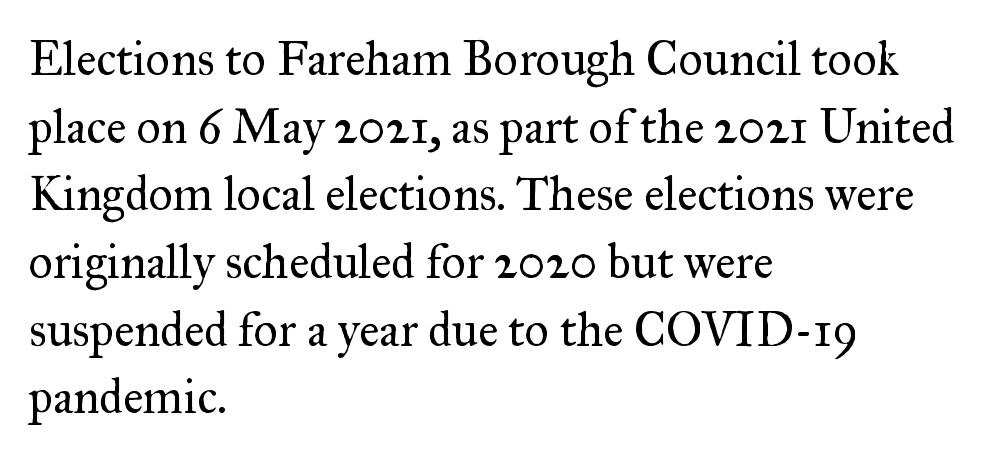
{"serif": "yes", "italic": "no", "bold": "no", "weight": "regular", "width": "normal", "stroke_contrast": "medium", "x_height": "small", "monospaced": "no", "underline": "no", "align": "left", "line_spacing": "normal", "line_spacing_ratio": 1.41, "letter_spacing": "normal", "letter_spacing_em": 0.0, "glyph_px": 48}
